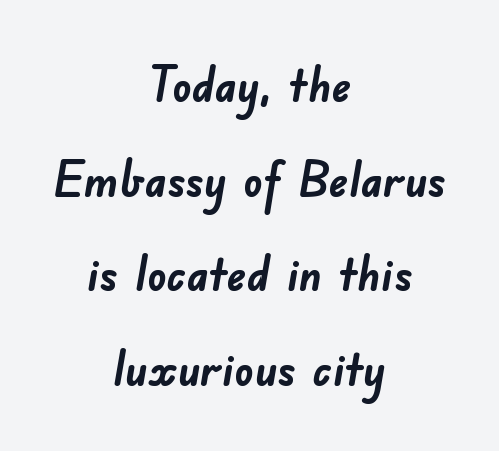
There is no visible air inserted between adjacent glyphs. How would I describe the line gaps? Wide and relaxed. Does the weight exceed regular? Yes, all the way to bold. Horizontally, the lines are justified to the midpoint only. Classification — sans serif. The glyphs are unaccompanied by any horizontal stroke below them.
